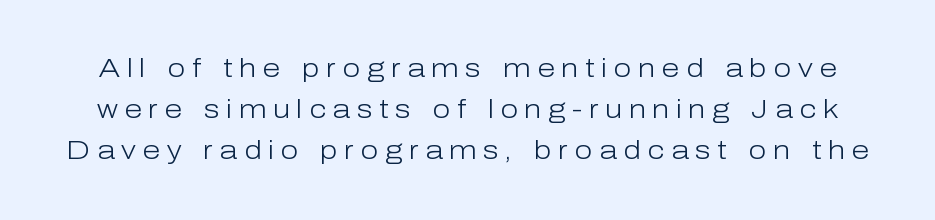
Words float on clear page, feet unadorned. The letters stand upright; this is a roman face. The passage shown stacks its lines at a standard gap. These lines have a slow, spaced-out rhythm from letter to letter. Heaviness? Minimal to ordinary, like unemphasized prose.
